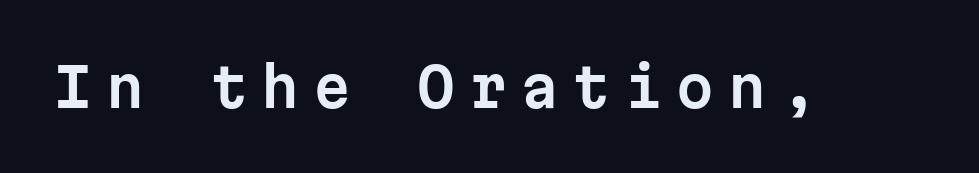
The image shows 54 px sans-serif type, upright, monospaced; set unusually wide letter spacing (+0.26 em), not underlined; low stroke contrast and a medium x-height.
